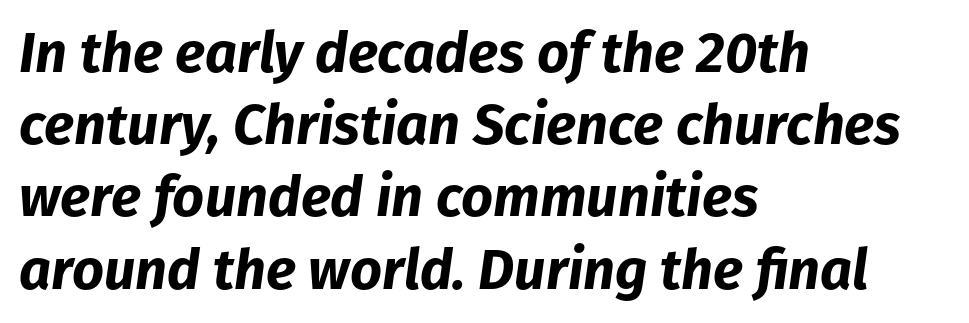
Q: Is the text bold? A: Yes.
Q: Is the text italic (slanted)? A: Yes, it leans right by about 8 degrees.
Q: Is the text underlined? A: No.
Q: How is the paragraph aligned? A: Left-aligned.
Q: Is the spacing between letters normal or unusually wide? A: Normal.
Q: Is the spacing between lines tight, normal or loose? A: Normal.
Q: Width (condensed, normal, or wide)? A: Normal.
Q: Stroke contrast? A: Low.
Q: x-height? A: Medium.
Q: Monospaced? A: No.
